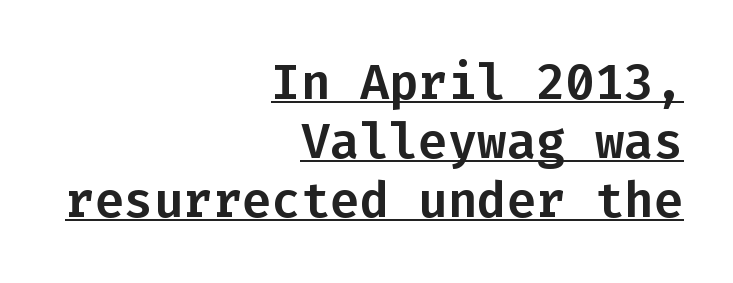
Q: Is the text italic (slanted)? A: No, it is upright.
Q: Is the typeface a serif or a sans-serif typeface? A: Sans-serif.
Q: Is the text underlined? A: Yes.
Q: How is the paragraph aligned? A: Right-aligned.
Q: Is the spacing between letters normal or unusually wide? A: Normal.
Q: Width (condensed, normal, or wide)? A: Normal.
Q: Stroke contrast? A: Low.
Q: x-height? A: Medium.
Q: Monospaced? A: Yes.
